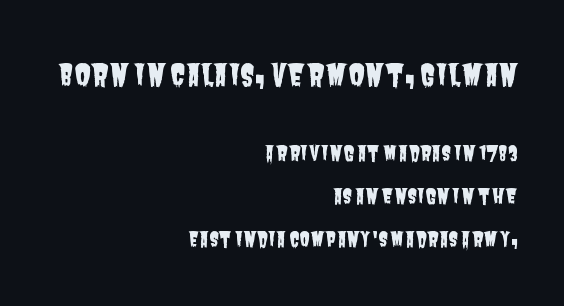
The image shows 30 px condensed sans-serif type; set right-aligned, loose line spacing (2.14x), normal letter spacing, not underlined; the first (top) block is 1.5x larger; low stroke contrast and a large x-height.
